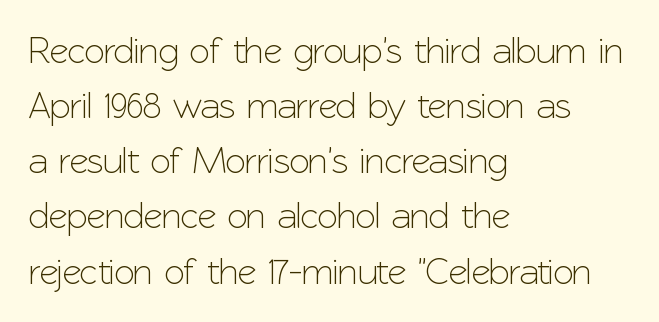
{"serif": "no", "italic": "no", "width": "normal", "stroke_contrast": "low", "x_height": "medium", "monospaced": "no", "underline": "no", "align": "left", "line_spacing": "normal", "line_spacing_ratio": 1.49, "letter_spacing": "normal", "letter_spacing_em": 0.0, "glyph_px": 37}
